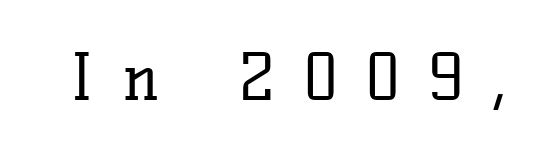
Q: Is the text bold? A: No.
Q: Is the text italic (slanted)? A: No, it is upright.
Q: Is the typeface a serif or a sans-serif typeface? A: Serif.
Q: Is the text underlined? A: No.
Q: Is the spacing between letters normal or unusually wide? A: Unusually wide.
Q: Width (condensed, normal, or wide)? A: Normal.
Q: Stroke contrast? A: Low.
Q: x-height? A: Medium.
Q: Monospaced? A: No.
